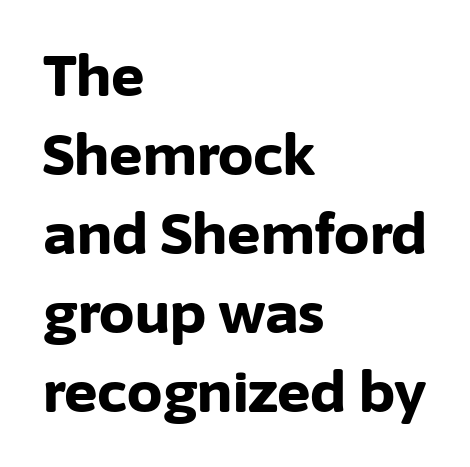
{"serif": "no", "italic": "no", "bold": "yes", "weight": "bold", "width": "normal", "stroke_contrast": "low", "x_height": "medium", "monospaced": "no", "underline": "no", "align": "left", "line_spacing": "normal", "line_spacing_ratio": 1.41, "letter_spacing": "normal", "letter_spacing_em": 0.0, "glyph_px": 56}
